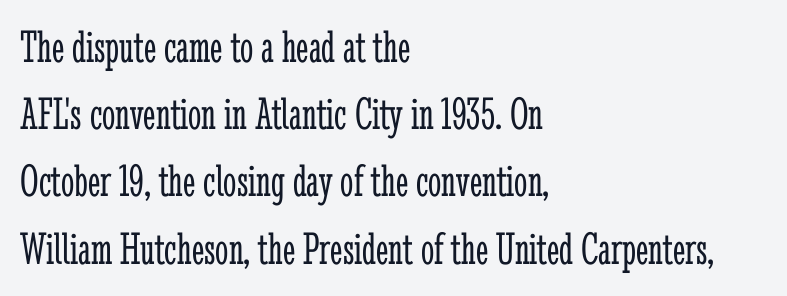
{"serif": "yes", "italic": "no", "bold": "no", "weight": "light", "width": "condensed", "stroke_contrast": "low", "x_height": "medium", "monospaced": "no", "underline": "no", "align": "left", "line_spacing": "normal", "line_spacing_ratio": 1.43, "letter_spacing": "normal", "letter_spacing_em": 0.0, "glyph_px": 47}
